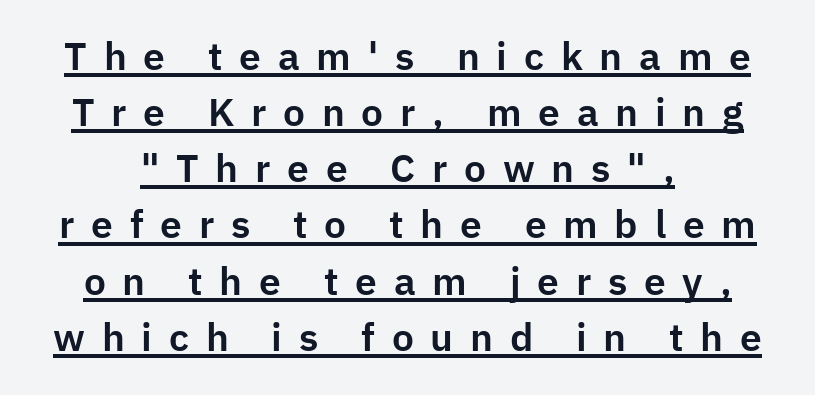
Q: Is the text italic (slanted)? A: No, it is upright.
Q: Is the typeface a serif or a sans-serif typeface? A: Sans-serif.
Q: Is the text underlined? A: Yes.
Q: Is the spacing between letters normal or unusually wide? A: Unusually wide.
Q: Is the spacing between lines tight, normal or loose? A: Normal.
Q: Width (condensed, normal, or wide)? A: Normal.
Q: Stroke contrast? A: Low.
Q: x-height? A: Medium.
Q: Monospaced? A: No.
